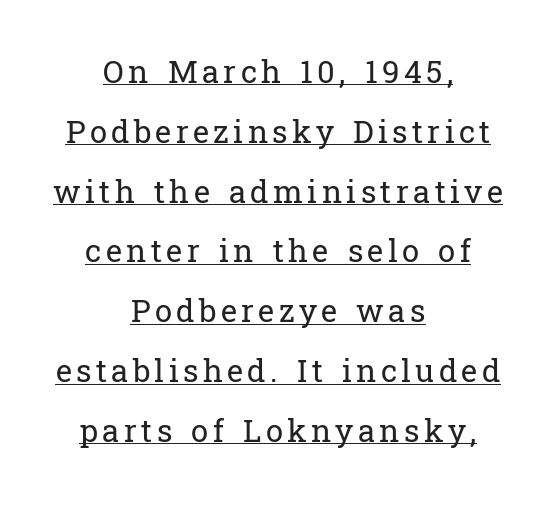
The image shows 31 px regular-weight serif type, upright; set centered, loose line spacing (1.93x), underlined; low stroke contrast and a medium x-height.
